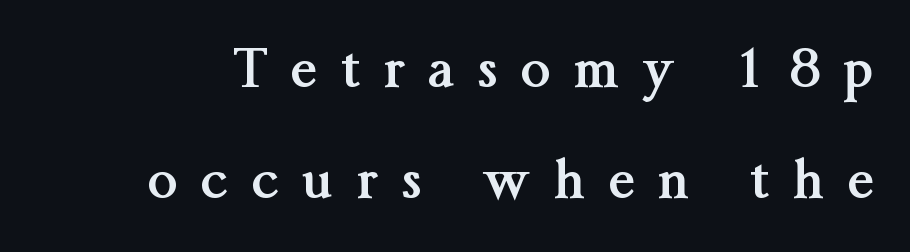
{"serif": "yes", "italic": "no", "bold": "yes", "weight": "semibold", "width": "normal", "stroke_contrast": "medium", "x_height": "medium", "monospaced": "no", "underline": "no", "line_spacing": "loose", "line_spacing_ratio": 2.1, "letter_spacing": "wide", "letter_spacing_em": 0.45, "glyph_px": 53}
